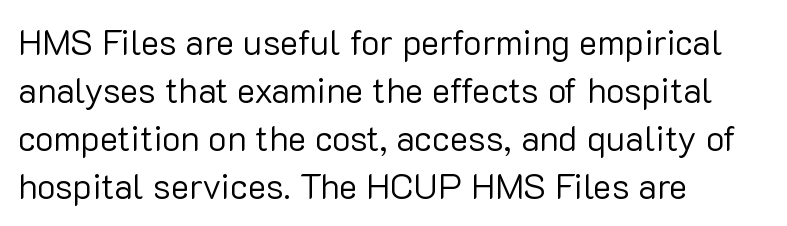
Each row of text sits above clean, open space. A sans-serif font was chosen for this passage. Vertically, the passage feels balanced, rows spaced as you'd expect. Proportional: the letters do not fall into vertical columns.
